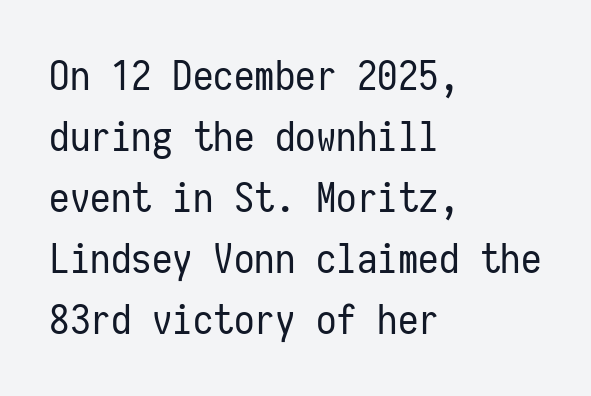
{"serif": "no", "italic": "no", "bold": "no", "weight": "regular", "width": "condensed", "stroke_contrast": "low", "x_height": "medium", "monospaced": "yes", "underline": "no", "align": "left", "line_spacing": "normal", "line_spacing_ratio": 1.49, "letter_spacing": "normal", "letter_spacing_em": 0.0, "glyph_px": 41}
